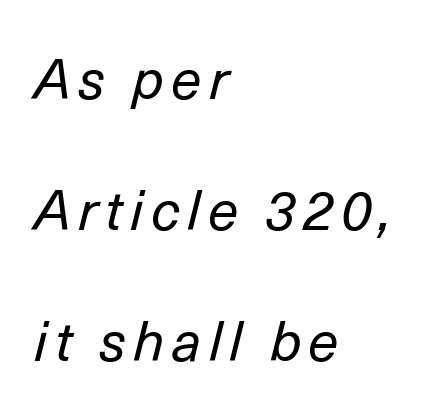
{"italic": "yes", "lean": "right", "slant_degrees": 14, "bold": "no", "weight": "regular", "width": "normal", "stroke_contrast": "low", "x_height": "medium", "monospaced": "no", "underline": "no", "align": "left", "line_spacing": "loose", "line_spacing_ratio": 2.38, "glyph_px": 55}
